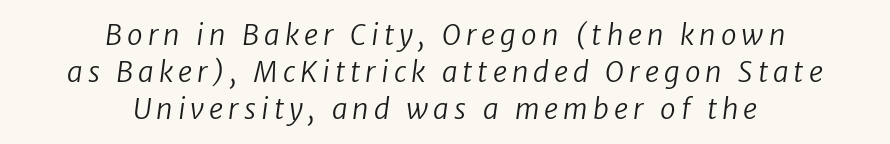
The image shows 28 px regular-weight sans-serif type; set centered, normal line spacing (1.32x), not underlined; low stroke contrast and a medium x-height.
